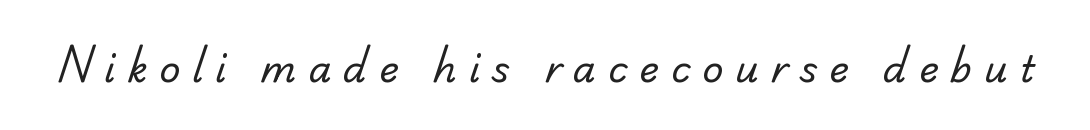
{"serif": "yes", "bold": "no", "weight": "regular", "width": "normal", "stroke_contrast": "low", "x_height": "small", "monospaced": "no", "underline": "no", "letter_spacing": "wide", "letter_spacing_em": 0.32, "glyph_px": 37}
